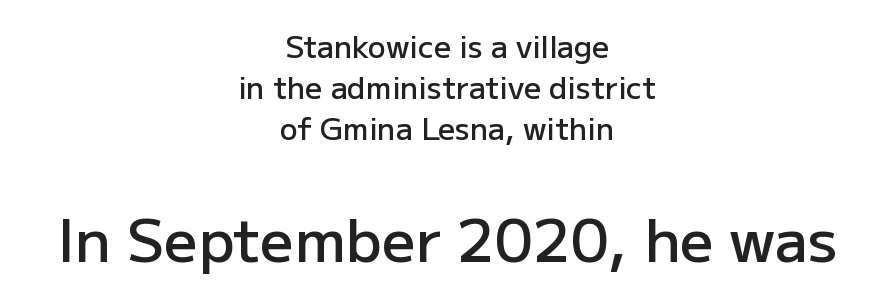
Q: Is the text bold? A: Semi-bold.
Q: Is the text italic (slanted)? A: No, it is upright.
Q: Is the typeface a serif or a sans-serif typeface? A: Sans-serif.
Q: Is the text underlined? A: No.
Q: How is the paragraph aligned? A: Centered.
Q: Is the spacing between letters normal or unusually wide? A: Normal.
Q: Is the spacing between lines tight, normal or loose? A: Normal.
Q: Which block of text is set in a larger size, the first (top) or the second (bottom)? A: The second (bottom) one.
Q: Width (condensed, normal, or wide)? A: Normal.
Q: Stroke contrast? A: Low.
Q: x-height? A: Medium.
Q: Monospaced? A: No.
